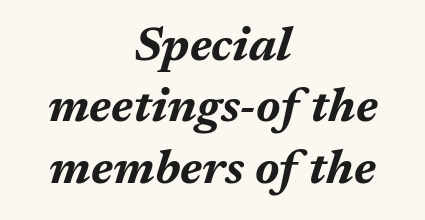
Summary of vertical rhythm: regular, with standard interline spacing. Look at the stroke-to-counter ratio: heavy, a bold. The lines in this sample share a center point and differ in where they start and stop. These lines were composed using italics. Nobody touched the tracking dial on this one. The passage shown is typed in a proportional face where columns would drift.
